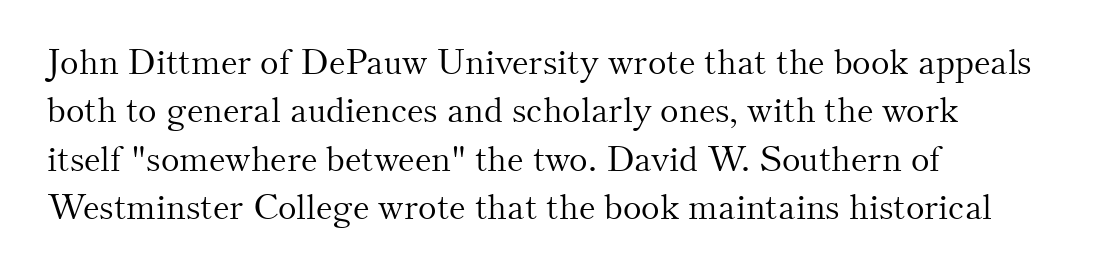
Q: Is the text bold? A: No.
Q: Is the text italic (slanted)? A: No, it is upright.
Q: Is the typeface a serif or a sans-serif typeface? A: Serif.
Q: Is the text underlined? A: No.
Q: How is the paragraph aligned? A: Left-aligned.
Q: Is the spacing between letters normal or unusually wide? A: Normal.
Q: Is the spacing between lines tight, normal or loose? A: Normal.
Q: Width (condensed, normal, or wide)? A: Normal.
Q: Stroke contrast? A: Medium.
Q: x-height? A: Small.
Q: Monospaced? A: No.
